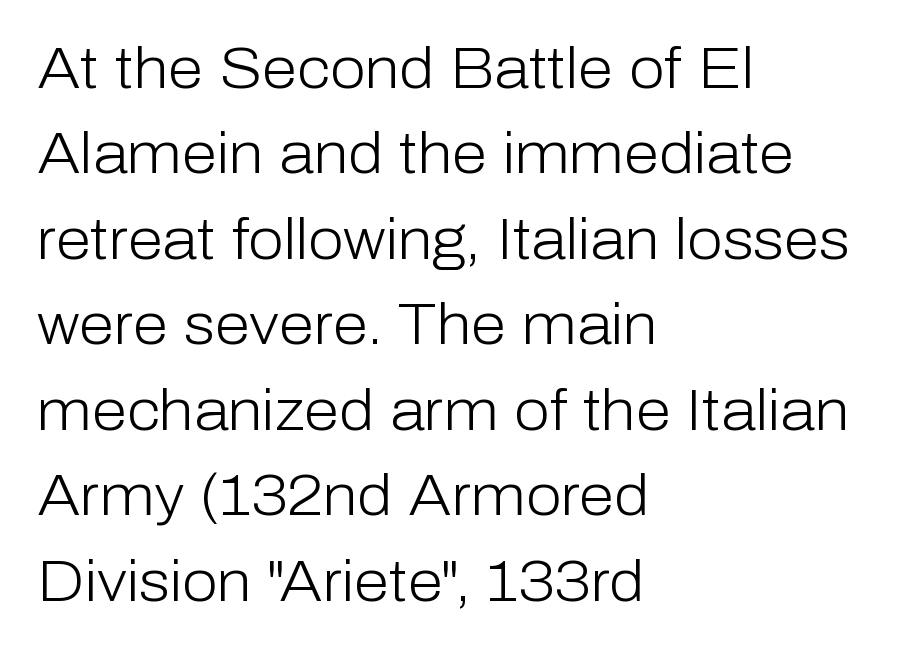
Q: Is the text bold? A: No.
Q: Is the text italic (slanted)? A: No, it is upright.
Q: Is the typeface a serif or a sans-serif typeface? A: Sans-serif.
Q: Is the text underlined? A: No.
Q: How is the paragraph aligned? A: Left-aligned.
Q: Is the spacing between letters normal or unusually wide? A: Normal.
Q: Is the spacing between lines tight, normal or loose? A: Normal.
Q: Width (condensed, normal, or wide)? A: Normal.
Q: Stroke contrast? A: Low.
Q: x-height? A: Medium.
Q: Monospaced? A: No.
